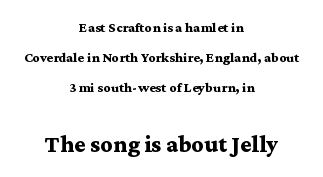
No extra tracking has been applied to these lines. The typesetter chose a symmetrical, centered arrangement here. Its strokes are broad and dark, the hallmark of bold type. The lettering stays uniformly vertical, giving the passage a roman look. Descender tails drop into unmarked territory. This layout puts the modest block above and the oversized block below.
